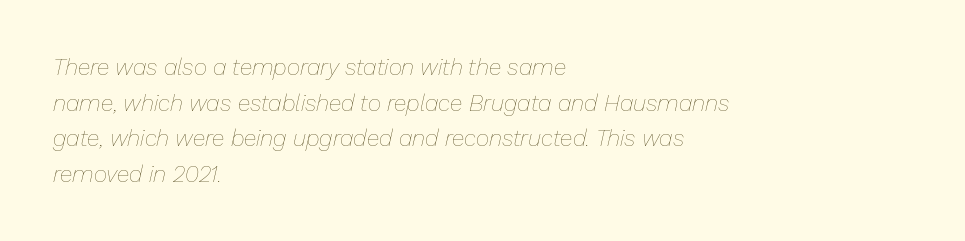
Q: Is the text bold? A: No.
Q: Is the text italic (slanted)? A: Yes, it leans right by about 13 degrees.
Q: Is the text underlined? A: No.
Q: How is the paragraph aligned? A: Left-aligned.
Q: Is the spacing between letters normal or unusually wide? A: Normal.
Q: Is the spacing between lines tight, normal or loose? A: Normal.
